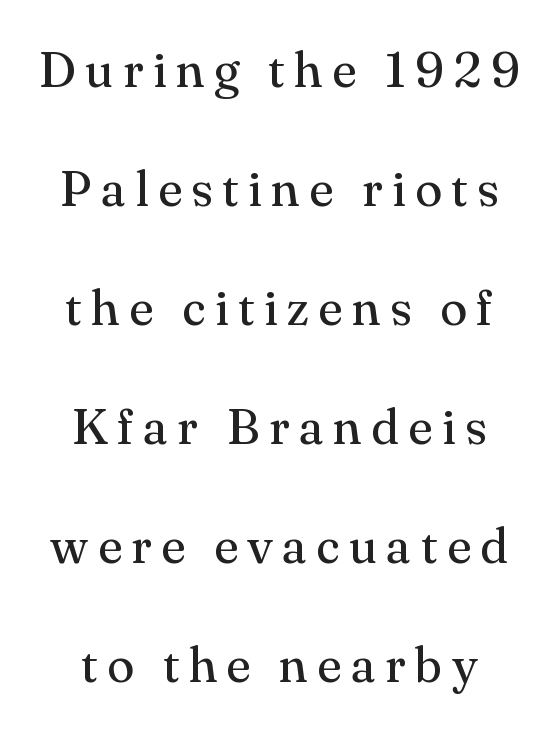
{"serif": "yes", "italic": "no", "bold": "no", "weight": "regular", "width": "normal", "stroke_contrast": "medium", "x_height": "small", "monospaced": "no", "underline": "no", "line_spacing": "loose", "line_spacing_ratio": 2.38, "glyph_px": 50}
